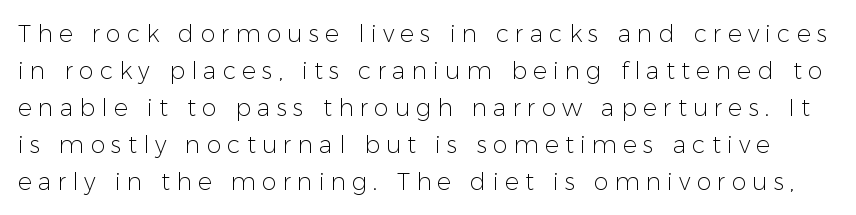
The image shows 24 px text type, upright; set normal line spacing (1.54x), unusually wide letter spacing (+0.25 em), not underlined.
